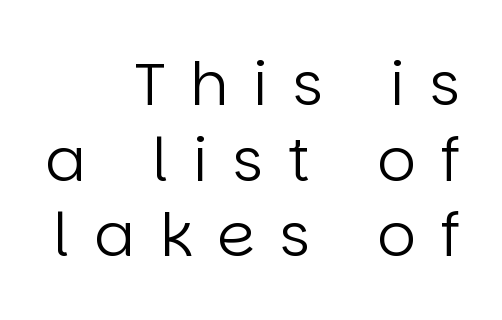
The image shows 60 px regular-weight sans-serif type, upright; set right-aligned, normal line spacing (1.26x), unusually wide letter spacing (+0.42 em), not underlined; low stroke contrast and a large x-height.
